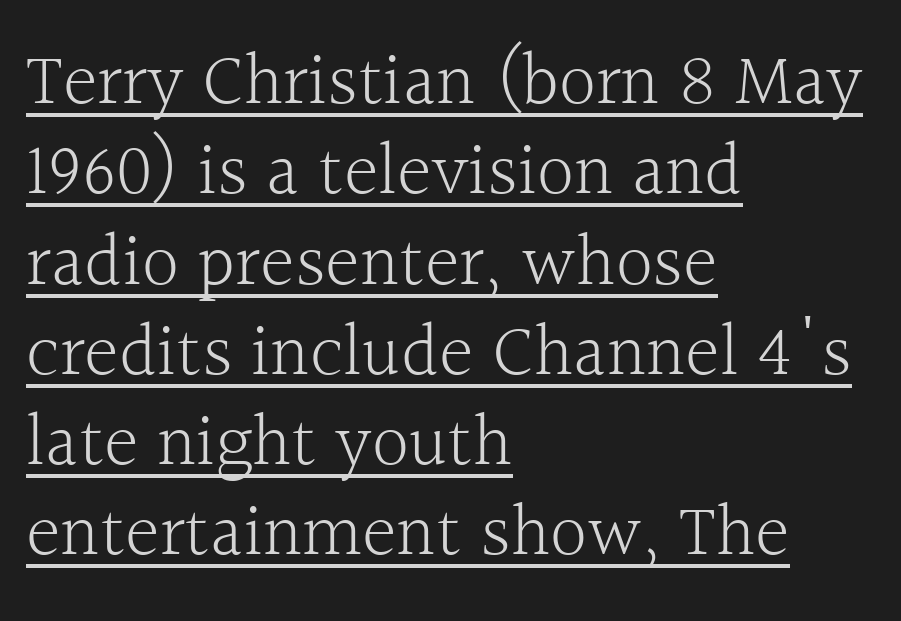
The image shows 74 px light serif type, upright; set left-aligned, line spacing 1.22x, normal letter spacing, underlined; a medium x-height.
